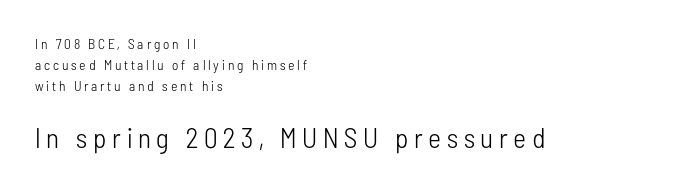
{"serif": "no", "italic": "no", "bold": "no", "weight": "light", "width": "condensed", "stroke_contrast": "low", "x_height": "medium", "monospaced": "no", "underline": "no", "align": "left", "line_spacing": "normal", "line_spacing_ratio": 1.49, "letter_spacing": "wide", "letter_spacing_em": 0.2, "larger_block": "second", "size_ratio": 2.0, "glyph_px": 28}
